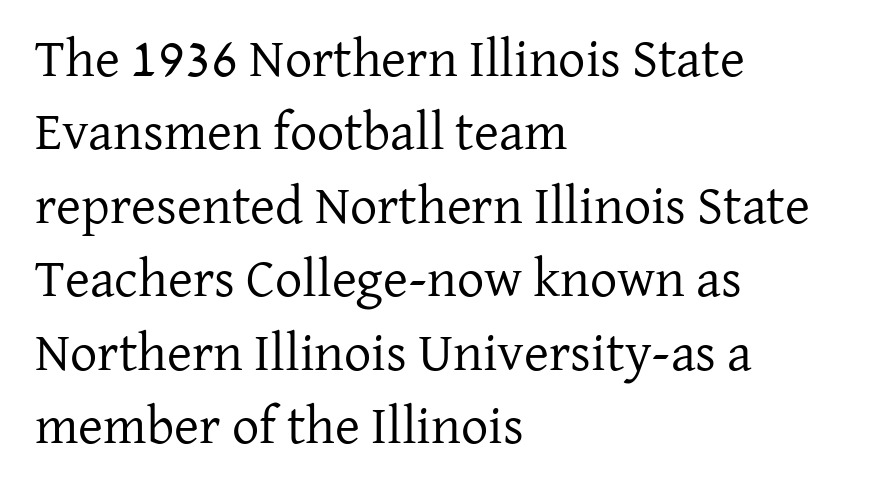
{"serif": "yes", "italic": "no", "bold": "no", "weight": "regular", "width": "normal", "stroke_contrast": "low", "x_height": "medium", "monospaced": "no", "underline": "no", "align": "left", "line_spacing": "normal", "line_spacing_ratio": 1.36, "letter_spacing": "normal", "letter_spacing_em": 0.0, "glyph_px": 54}
